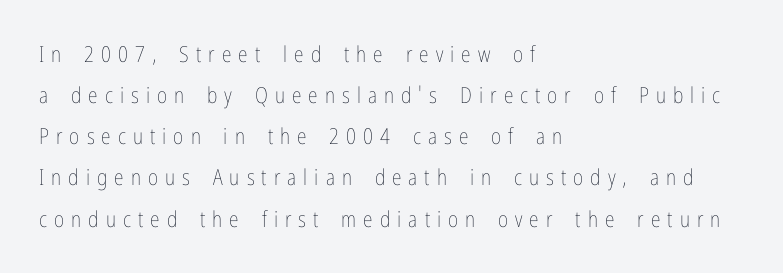
Q: Is the text bold? A: No.
Q: Is the text italic (slanted)? A: No, it is upright.
Q: Is the text underlined? A: No.
Q: How is the paragraph aligned? A: Left-aligned.
Q: Is the spacing between letters normal or unusually wide? A: Unusually wide.
